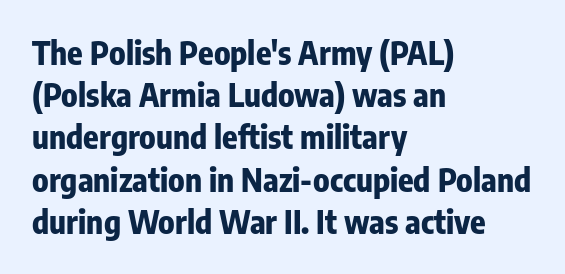
The image shows 32 px bold, condensed sans-serif type, upright; set left-aligned, normal line spacing (1.32x), normal letter spacing, not underlined; low stroke contrast and a medium x-height.
